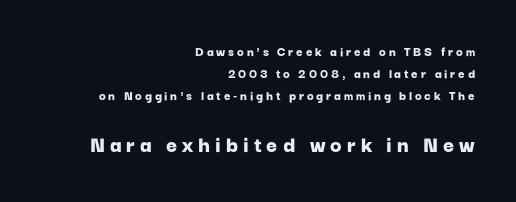
The image shows 24 px bold type, upright; set right-aligned, normal line spacing (1.57x), unusually wide letter spacing (+0.2 em), not underlined; the second (bottom) block is 1.71x larger.
